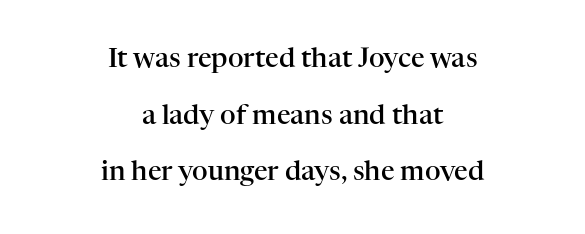
The image shows 27 px text type, upright; set centered, loose line spacing (2.1x), normal letter spacing, not underlined.
